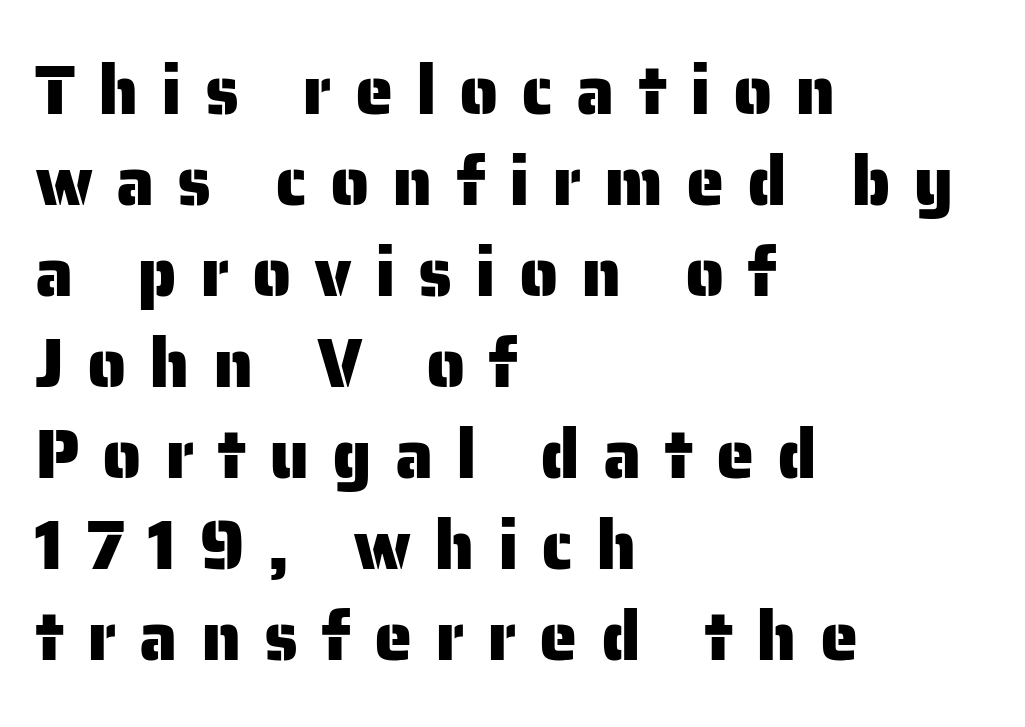
Plain, unruled lines of type. Regarding leading, the lines here are spaced in the standard way. Nope, no serifs anywhere on these letters. Here the glyphs are tracked loosely, breaking word shapes into spaced letters.
